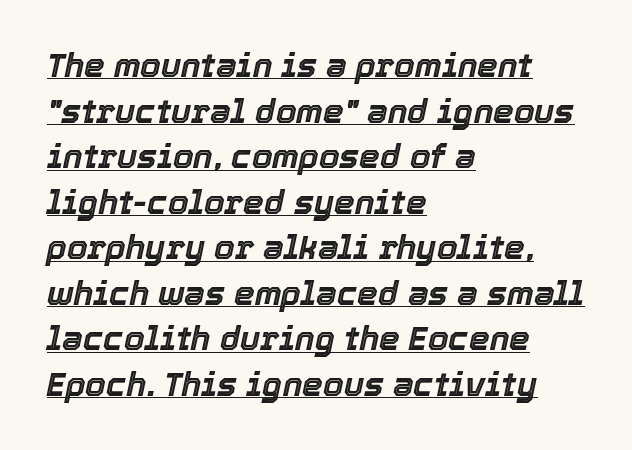
Decoration check: the copy is underlined. The axis of the letterforms is tilted away from vertical. Line starts are locked; line ends wander. Here the designer chose a conventional face with non-uniform glyph widths.
